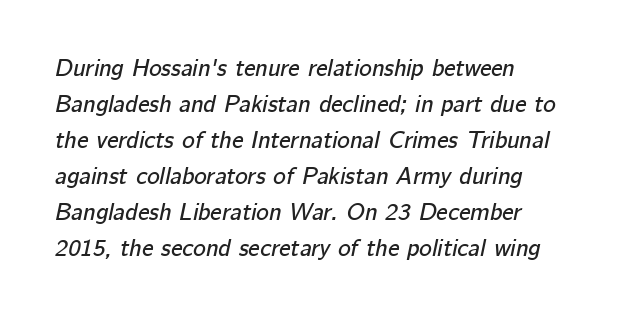
Q: Is the text italic (slanted)? A: Yes, it leans right by about 12 degrees.
Q: Is the text underlined? A: No.
Q: How is the paragraph aligned? A: Left-aligned.
Q: Is the spacing between letters normal or unusually wide? A: Normal.
Q: Is the spacing between lines tight, normal or loose? A: Normal.
